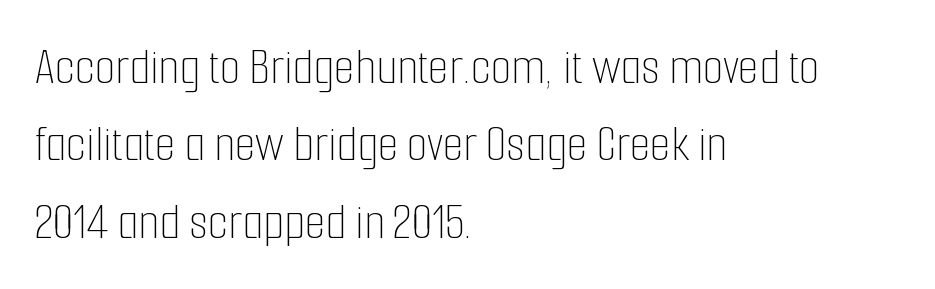
The image shows 53 px thin, condensed type, upright; set left-aligned, normal line spacing (1.46x), normal letter spacing, not underlined; low stroke contrast and a medium x-height.
